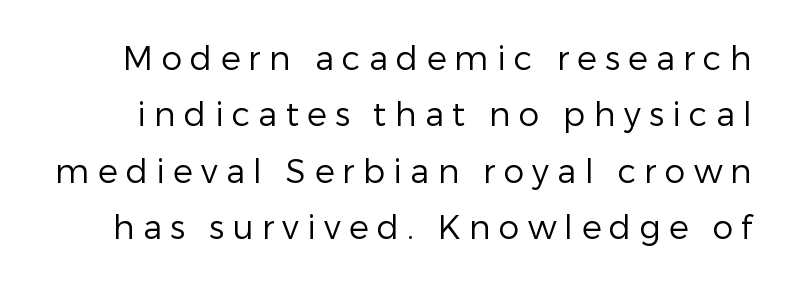
{"serif": "no", "italic": "no", "bold": "no", "weight": "regular", "width": "normal", "stroke_contrast": "low", "x_height": "medium", "monospaced": "no", "underline": "no", "line_spacing_ratio": 1.71, "letter_spacing": "wide", "letter_spacing_em": 0.25, "glyph_px": 33}
